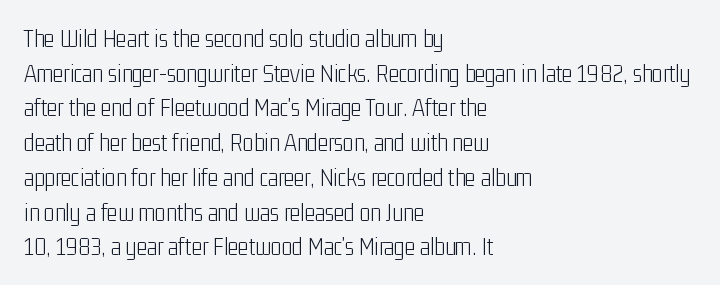
The letters stand straight up with perfectly vertical stems. The typesetter chose a ragged-right arrangement here. What's the leading like? Ordinary, nothing unusual. Nothing unusual about the tracking: characters are spaced as the font intends. Is the stroke heavy? The answer is a plain regular-or-lighter.
